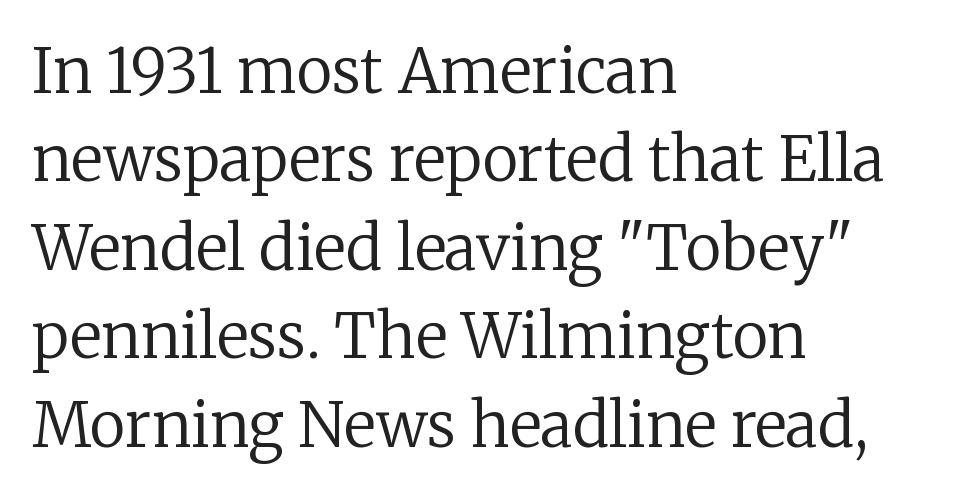
Here the glyphs are tracked normally, forming tight word shapes. What's the leading like? Ordinary, nothing unusual. When letters stand straight like this, we call the style roman or upright. The weight tops out at a normal text grade. Note: serifs present on the glyphs.
